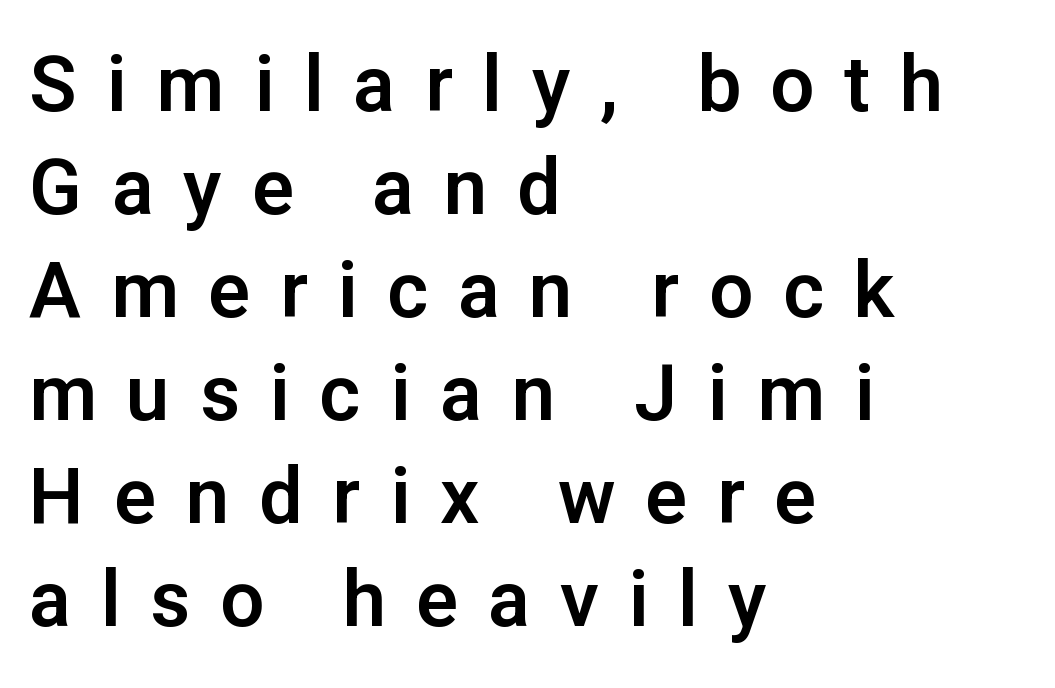
{"serif": "no", "italic": "no", "width": "normal", "stroke_contrast": "low", "x_height": "medium", "monospaced": "no", "underline": "no", "align": "left", "line_spacing": "normal", "line_spacing_ratio": 1.32, "letter_spacing": "wide", "letter_spacing_em": 0.38, "glyph_px": 78}
